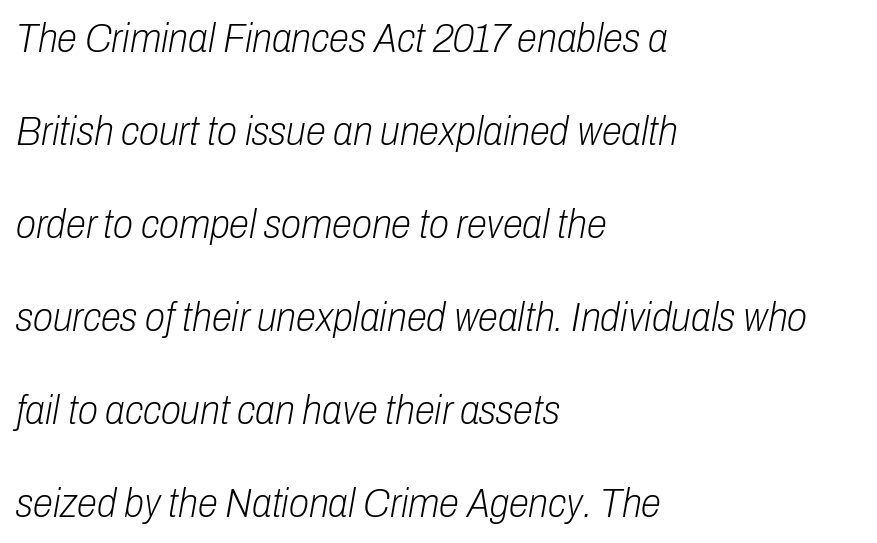
The face used here is proportionally spaced, like ordinary book or web type. Clear beneath every line of the passage. Quick note: italic. Compared with a centered layout, this one pins lines to the left instead. The typesetting does not lean heavy: it is not bold. The letters sit at their default tracking, neither squeezed nor spread.
